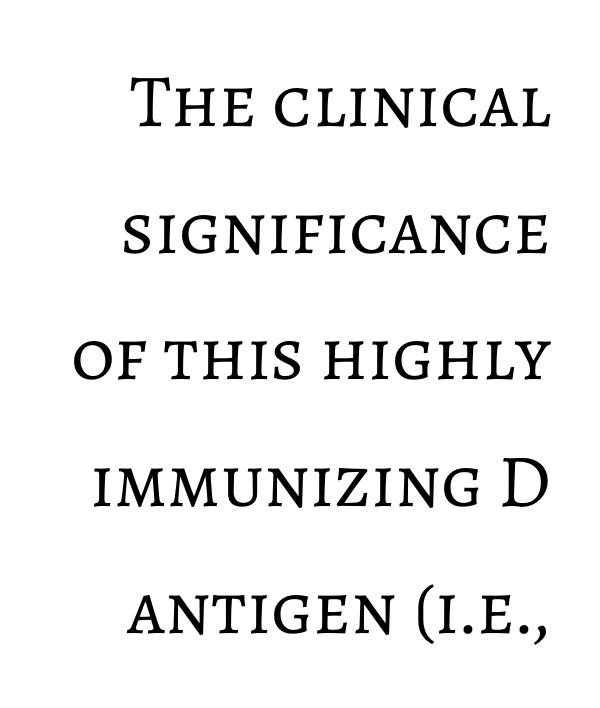
The image shows 75 px regular-weight type, upright; set right-aligned, normal line spacing (1.69x), normal letter spacing, not underlined; low stroke contrast and a medium x-height.
